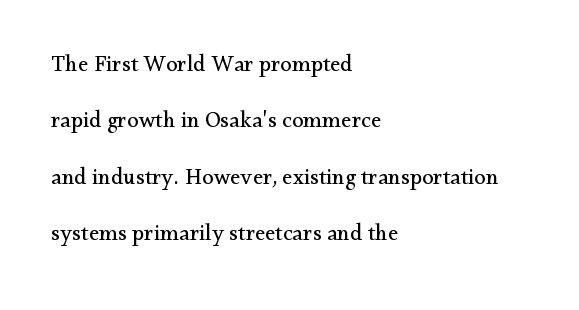
Q: Is the text bold? A: No.
Q: Is the text italic (slanted)? A: No, it is upright.
Q: Is the text underlined? A: No.
Q: How is the paragraph aligned? A: Left-aligned.
Q: Is the spacing between letters normal or unusually wide? A: Normal.
Q: Is the spacing between lines tight, normal or loose? A: Loose.
